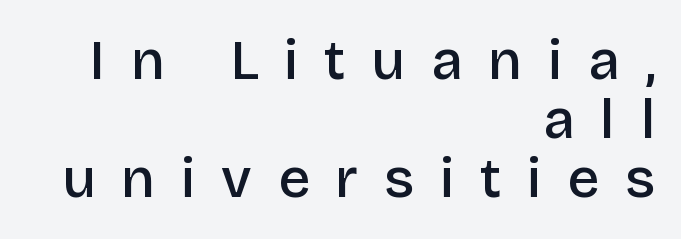
Beneath every word, the page is bare. The font family rendered here belongs to the sans-serif group. Every character sits straight up, as roman type does. All the whitespace from short lines collects on the left. Each letter keeps its own natural width here, so spacing adapts to shape.
